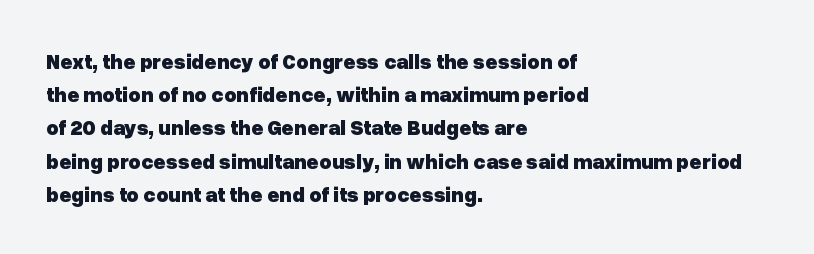
The image shows 21 px bold type, upright; set left-aligned, normal line spacing (1.58x), normal letter spacing, not underlined.
